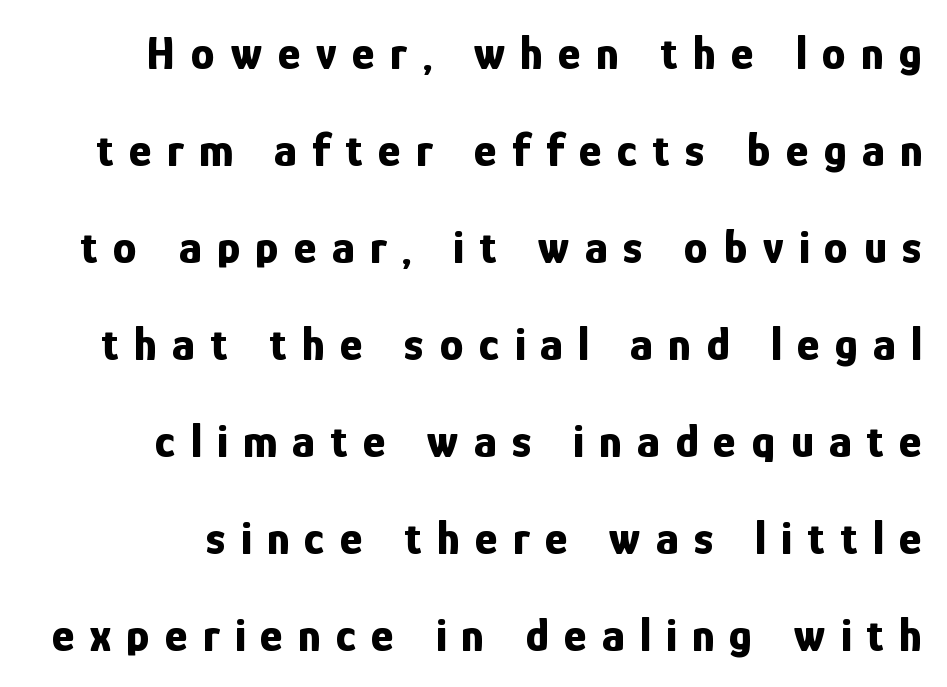
Unlike italic type, these characters show no tilt at all. Typesetter's note: full bold, strokes at maximum text heaviness. A great deal of white space separates one row of letters from the next. The face used here is a sans, in the tradition of grotesques and geometrics.
